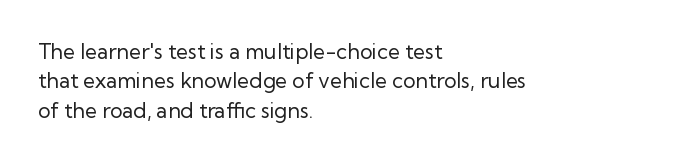
A clean baseline with only descenders dipping below it. If you drew a line through each stem, it would be perfectly vertical. Honestly, the row spacing looks completely unremarkable. Is this a heavy cut? Hardly; it is regular or lighter.
